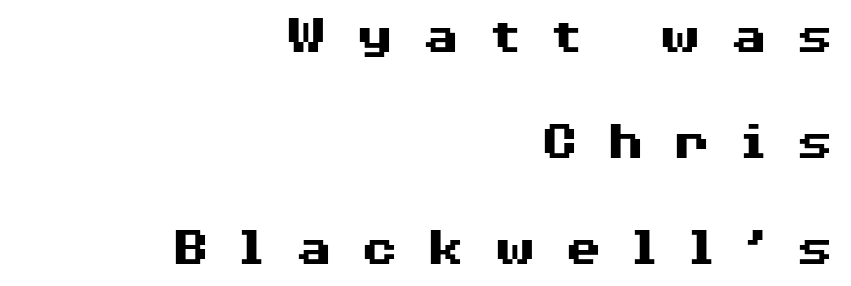
{"serif": "no", "italic": "no", "bold": "yes", "weight": "heavy", "width": "wide", "stroke_contrast": "medium", "x_height": "medium", "monospaced": "no", "underline": "no", "align": "right", "line_spacing_ratio": 1.89, "letter_spacing": "wide", "letter_spacing_em": 0.49, "glyph_px": 56}
